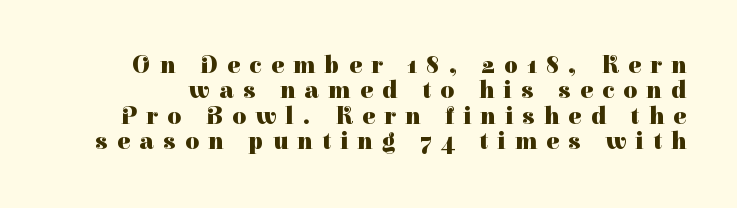
Q: Is the text bold? A: Yes.
Q: Is the text italic (slanted)? A: No, it is upright.
Q: Is the text underlined? A: No.
Q: Is the spacing between letters normal or unusually wide? A: Unusually wide.
Q: Is the spacing between lines tight, normal or loose? A: Tight.
